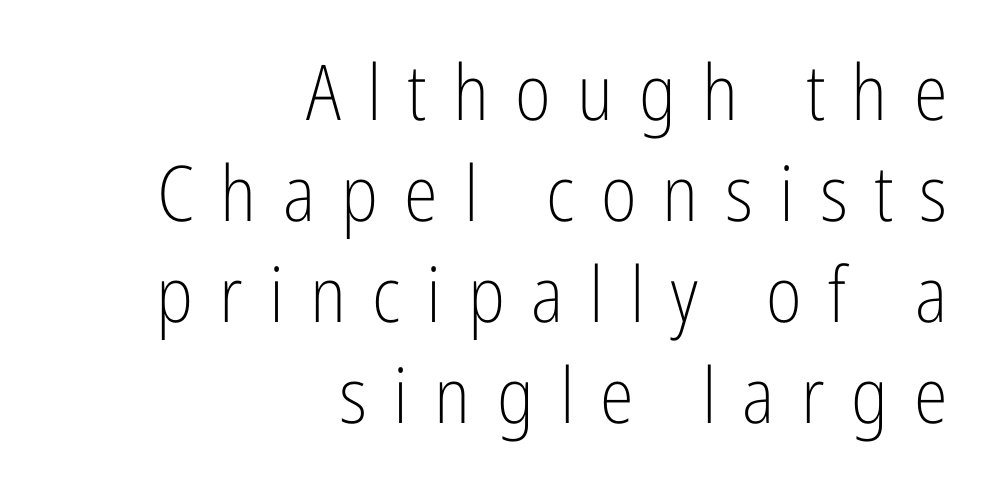
The image shows 77 px light, condensed sans-serif type, upright; set right-aligned, normal line spacing (1.31x), unusually wide letter spacing (+0.34 em), not underlined; low stroke contrast and a medium x-height.
